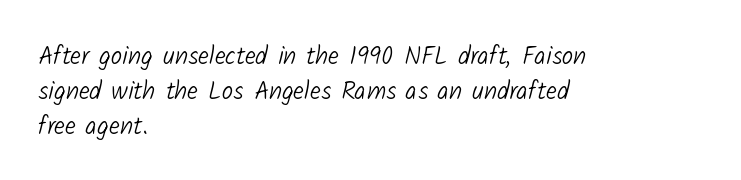
Q: Is the text bold? A: No.
Q: Is the text underlined? A: No.
Q: How is the paragraph aligned? A: Left-aligned.
Q: Is the spacing between letters normal or unusually wide? A: Normal.
Q: Is the spacing between lines tight, normal or loose? A: Normal.
